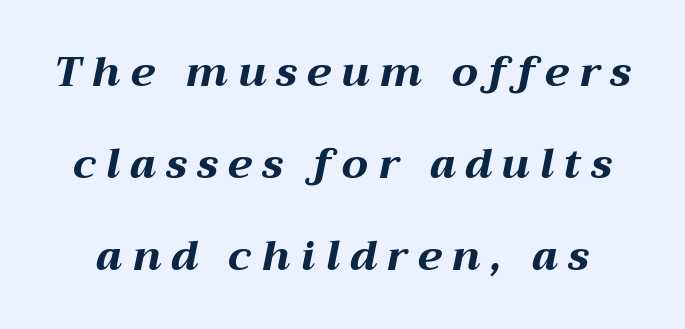
The image shows 41 px bold, wide type, italic (leaning right); set loose line spacing (2.25x), unusually wide letter spacing (+0.25 em), not underlined; medium stroke contrast and a medium x-height.
